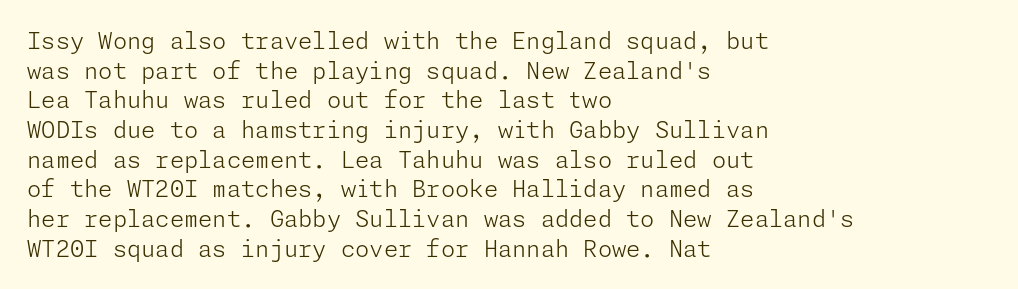
Q: Is the text bold? A: No.
Q: Is the text italic (slanted)? A: No, it is upright.
Q: Is the text underlined? A: No.
Q: How is the paragraph aligned? A: Left-aligned.
Q: Is the spacing between letters normal or unusually wide? A: Normal.
Q: Is the spacing between lines tight, normal or loose? A: Normal.
